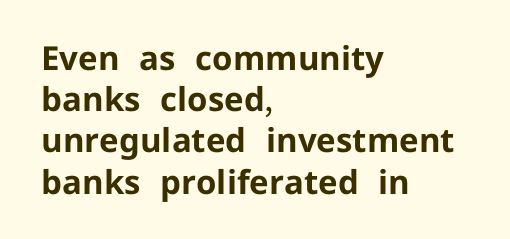
{"serif": "no", "italic": "no", "bold": "yes", "weight": "bold", "width": "normal", "stroke_contrast": "low", "x_height": "medium", "monospaced": "no", "underline": "no", "align": "left", "line_spacing": "normal", "line_spacing_ratio": 1.25, "letter_spacing": "normal", "letter_spacing_em": 0.0, "glyph_px": 33}
